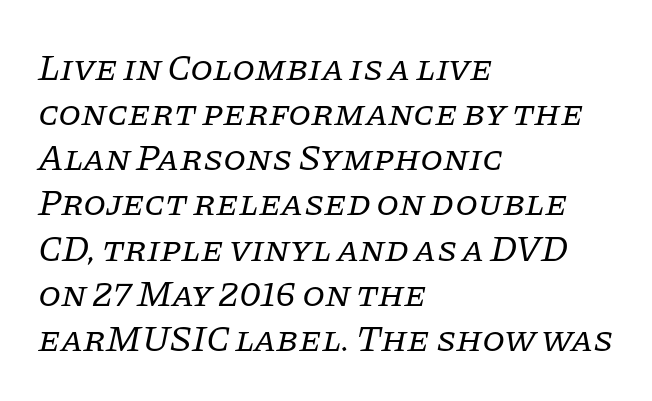
{"serif": "yes", "italic": "yes", "lean": "right", "slant_degrees": 11, "bold": "no", "weight": "regular", "width": "normal", "stroke_contrast": "low", "x_height": "large", "monospaced": "no", "underline": "no", "align": "left", "line_spacing_ratio": 1.22, "letter_spacing": "normal", "letter_spacing_em": 0.0, "glyph_px": 37}
